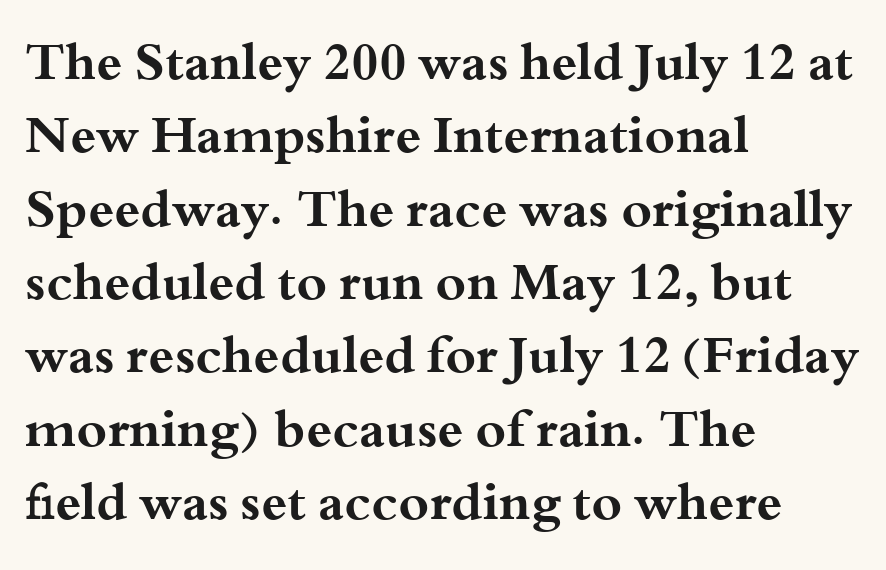
{"serif": "yes", "italic": "no", "bold": "yes", "weight": "bold", "width": "wide", "stroke_contrast": "medium", "x_height": "small", "monospaced": "no", "underline": "no", "align": "left", "line_spacing": "normal", "line_spacing_ratio": 1.41, "letter_spacing": "normal", "letter_spacing_em": 0.0, "glyph_px": 52}
